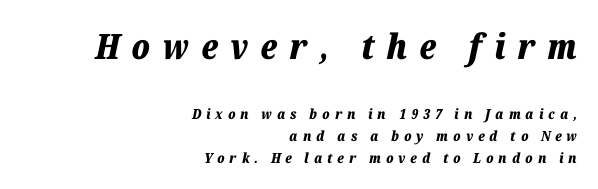
Each row of text sits above clean, open space. Does the leading feel generous? No, just average. There is plenty of visible air inserted between adjacent glyphs. Notice how thick the strokes are: this is what a full bold looks like.
